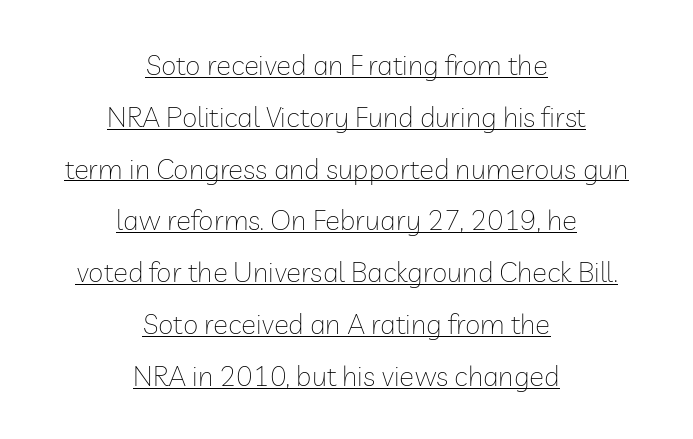
The image shows 28 px thin sans-serif type, upright; set centered, line spacing 1.85x, normal letter spacing, underlined; low stroke contrast and a medium x-height.
